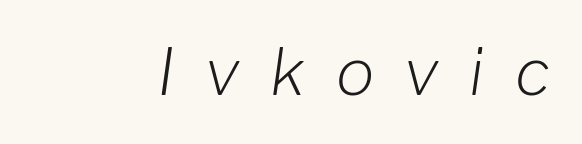
{"italic": "yes", "lean": "right", "slant_degrees": 8, "bold": "no", "weight": "light", "width": "normal", "stroke_contrast": "low", "x_height": "medium", "monospaced": "no", "underline": "no", "letter_spacing": "wide", "letter_spacing_em": 0.48, "glyph_px": 64}
